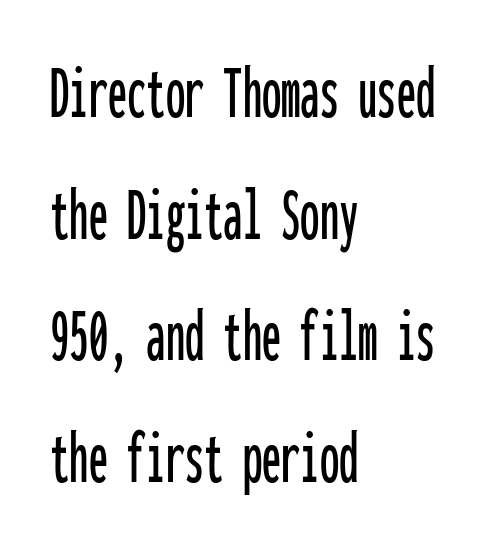
{"serif": "no", "italic": "no", "width": "condensed", "stroke_contrast": "low", "x_height": "medium", "monospaced": "yes", "underline": "no", "align": "left", "line_spacing": "normal", "line_spacing_ratio": 1.58, "letter_spacing": "normal", "letter_spacing_em": 0.0, "glyph_px": 77}
